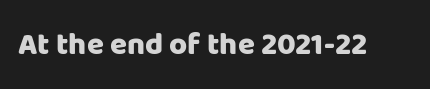
The image shows 31 px sans-serif type, upright; set normal letter spacing, not underlined; low stroke contrast and a large x-height.
